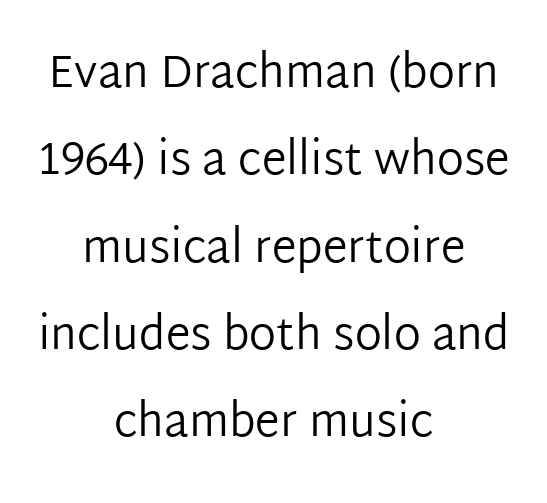
Classification — sans serif. Style check: upright. The rendering uses natural spacing where letterforms have individual widths. No letter is thick-stroked: the sample isn't bold.
